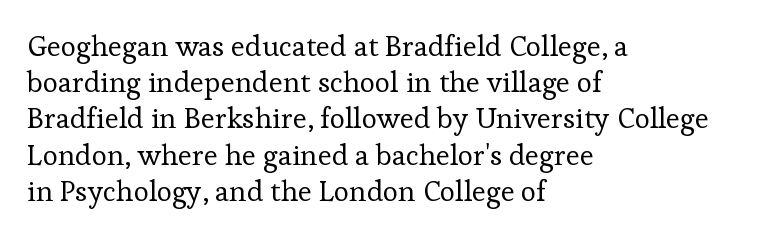
Q: Is the text bold? A: No.
Q: Is the text italic (slanted)? A: No, it is upright.
Q: Is the typeface a serif or a sans-serif typeface? A: Serif.
Q: Is the text underlined? A: No.
Q: How is the paragraph aligned? A: Left-aligned.
Q: Is the spacing between letters normal or unusually wide? A: Normal.
Q: Is the spacing between lines tight, normal or loose? A: Normal.
Q: Width (condensed, normal, or wide)? A: Normal.
Q: Stroke contrast? A: Low.
Q: x-height? A: Medium.
Q: Monospaced? A: No.
